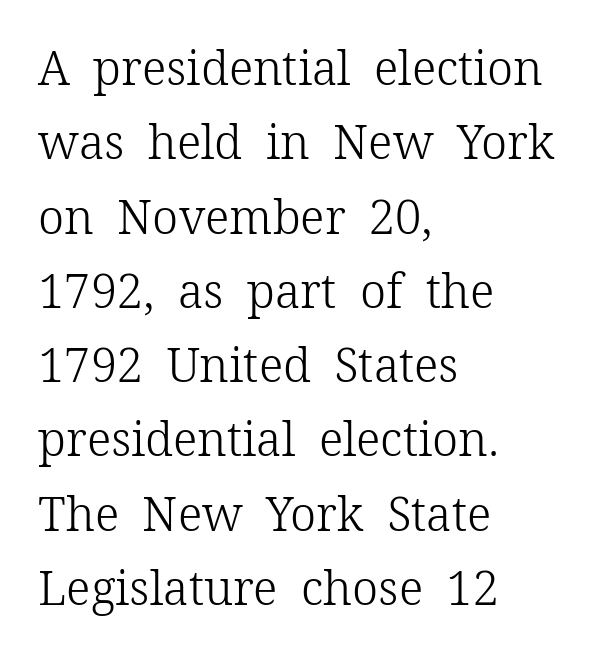
Q: Is the text bold? A: No.
Q: Is the text italic (slanted)? A: No, it is upright.
Q: Is the typeface a serif or a sans-serif typeface? A: Serif.
Q: Is the text underlined? A: No.
Q: How is the paragraph aligned? A: Left-aligned.
Q: Is the spacing between letters normal or unusually wide? A: Normal.
Q: Is the spacing between lines tight, normal or loose? A: Normal.
Q: Width (condensed, normal, or wide)? A: Normal.
Q: Stroke contrast? A: Low.
Q: x-height? A: Medium.
Q: Monospaced? A: No.
